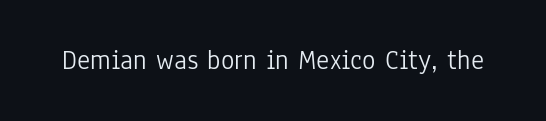
The image shows 28 px light, condensed sans-serif type, upright; set normal letter spacing, not underlined; low stroke contrast and a medium x-height.
